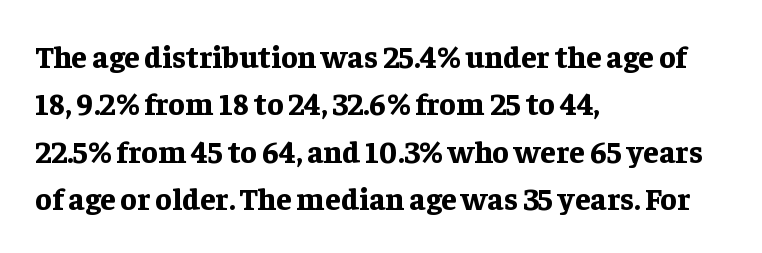
{"serif": "yes", "italic": "no", "bold": "yes", "weight": "bold", "width": "normal", "stroke_contrast": "low", "x_height": "medium", "monospaced": "no", "underline": "no", "align": "left", "line_spacing": "normal", "line_spacing_ratio": 1.53, "letter_spacing": "normal", "letter_spacing_em": 0.0, "glyph_px": 31}
